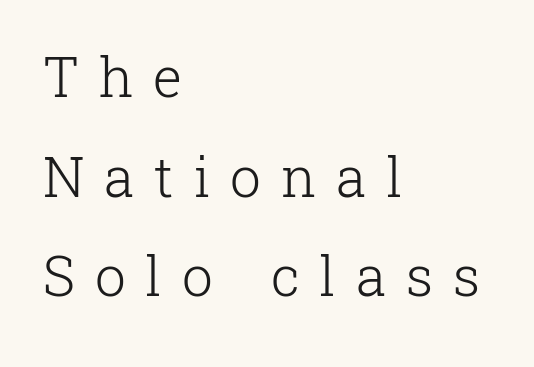
{"serif": "yes", "italic": "no", "bold": "no", "weight": "light", "width": "normal", "stroke_contrast": "low", "x_height": "medium", "monospaced": "no", "underline": "no", "align": "left", "line_spacing_ratio": 1.81, "letter_spacing": "wide", "letter_spacing_em": 0.36, "glyph_px": 55}
